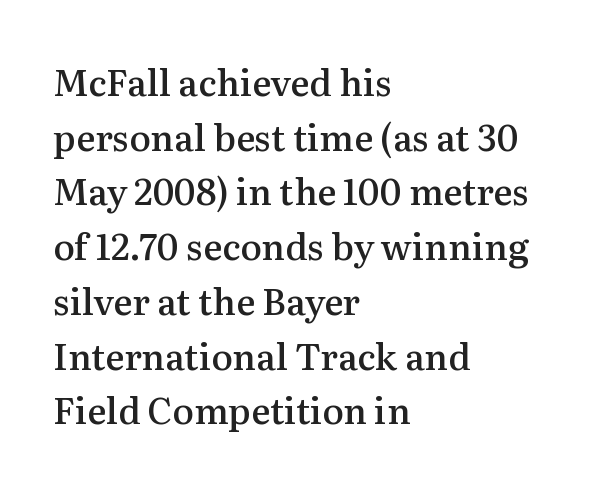
The image shows 36 px semibold serif type, upright; set left-aligned, normal line spacing (1.52x), normal letter spacing, not underlined; medium stroke contrast and a medium x-height.
